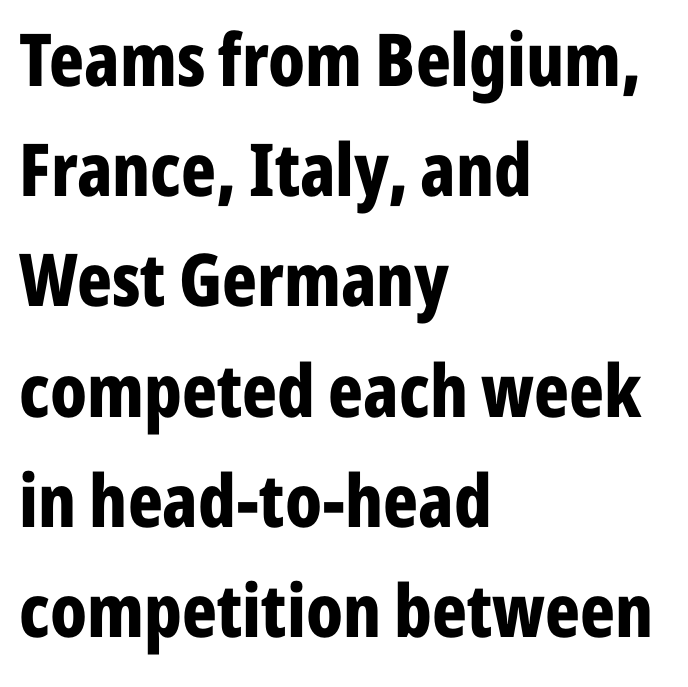
{"serif": "no", "italic": "no", "bold": "yes", "weight": "bold", "width": "condensed", "stroke_contrast": "low", "x_height": "medium", "monospaced": "no", "underline": "no", "align": "left", "line_spacing": "normal", "line_spacing_ratio": 1.51, "letter_spacing": "normal", "letter_spacing_em": 0.0, "glyph_px": 73}
